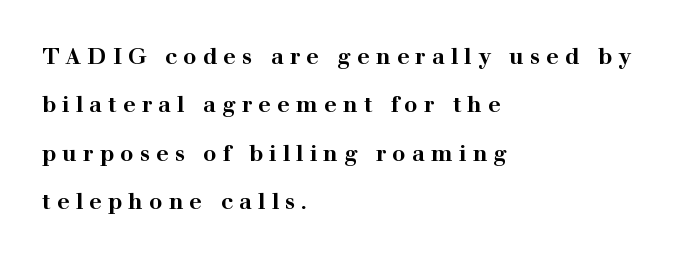
The image shows 22 px bold type, upright; set left-aligned, loose line spacing (2.2x), unusually wide letter spacing (+0.28 em), not underlined.
